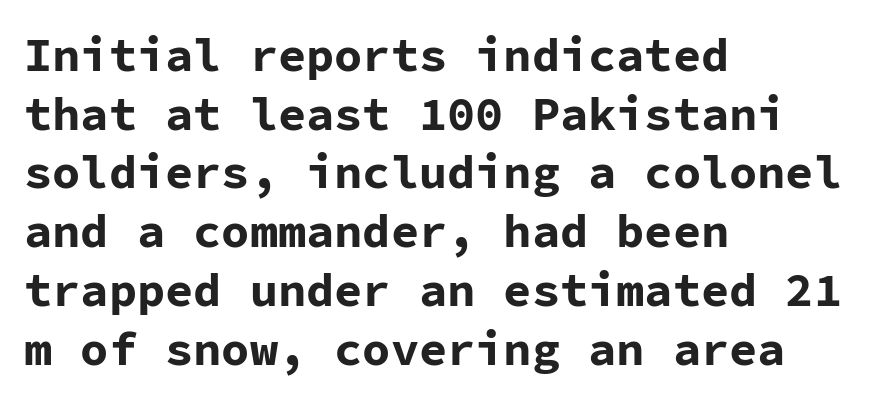
Look at the bottom of the vertical strokes: they stop flat, with no serifs. This rendering uses left alignment, leaving the right contour irregular. The rendering uses typewriter-style spacing with identical character cells. The letters are bold, with thick, heavy strokes.
